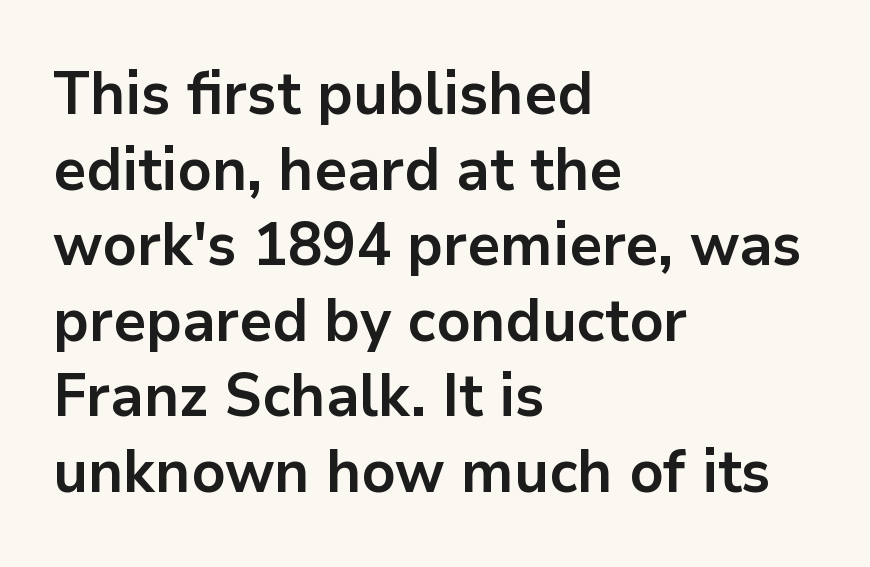
The space directly below the letters is spotless. Notice how descenders clear the ascenders below comfortably — that's standard leading. Caption: standard tracking, unaltered. Thick stems and heavy bowls — unmistakably bold. The face used here is proportionally spaced, like ordinary book or web type.
